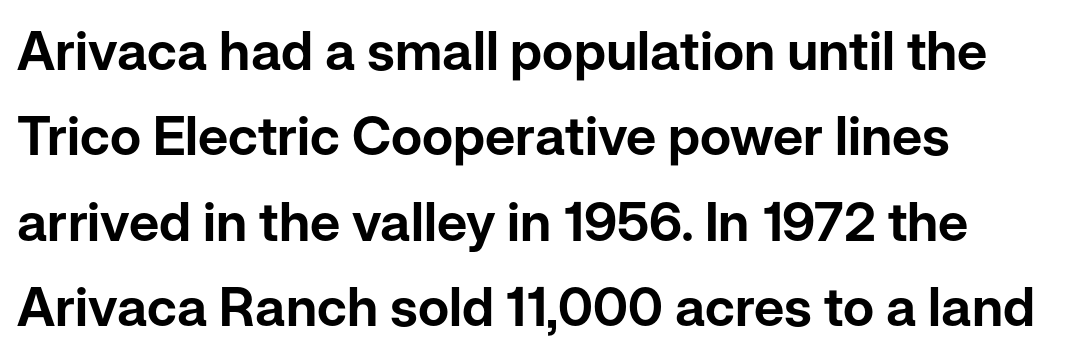
{"serif": "no", "italic": "no", "width": "normal", "stroke_contrast": "low", "x_height": "medium", "monospaced": "no", "underline": "no", "align": "left", "line_spacing": "normal", "line_spacing_ratio": 1.58, "letter_spacing": "normal", "letter_spacing_em": 0.0, "glyph_px": 54}
